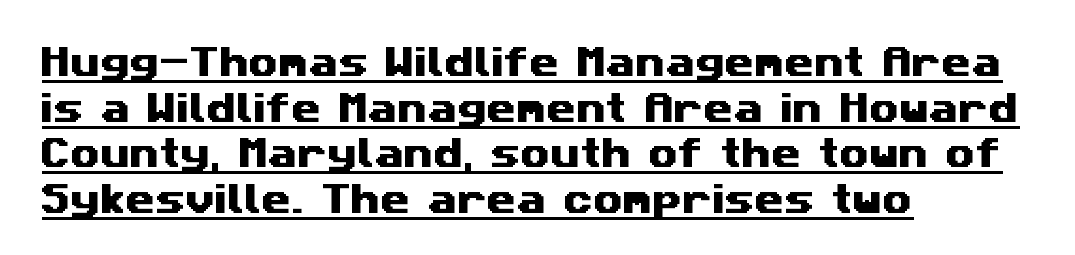
Q: Is the typeface a serif or a sans-serif typeface? A: Sans-serif.
Q: Is the text underlined? A: Yes.
Q: How is the paragraph aligned? A: Left-aligned.
Q: Is the spacing between letters normal or unusually wide? A: Normal.
Q: Is the spacing between lines tight, normal or loose? A: Normal.
Q: Width (condensed, normal, or wide)? A: Wide.
Q: Stroke contrast? A: Medium.
Q: x-height? A: Medium.
Q: Monospaced? A: No.
